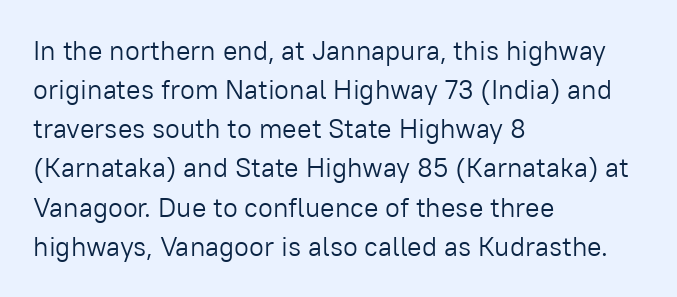
Default kerning and tracking; the words read as compact shapes. No heavy texture on the line: the type isn't bold. A roman cut, with each character standing at attention. Notice how the passage keeps a crisp vertical edge on the left only. Bare-footed words on every line.
